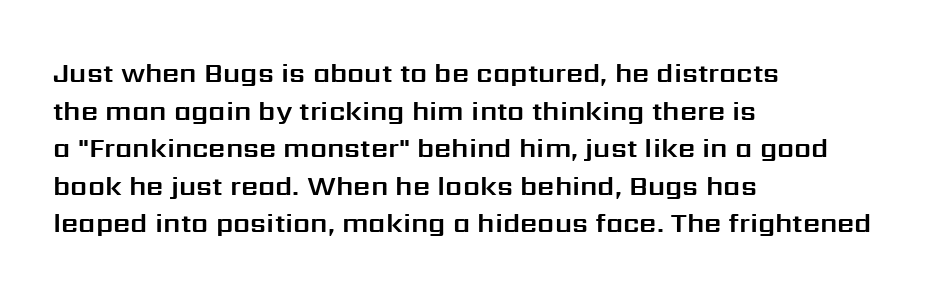
Plain, unruled lines of type. The lines in this sample share a left origin and differ only in where they stop. The specimen reads as upright at a glance. Letter spacing: default. If you measured baseline to baseline, you'd find a middling distance.
